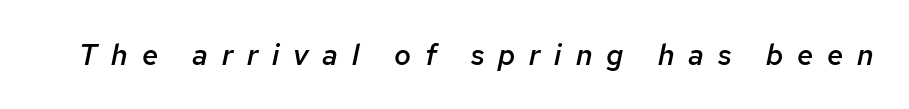
The image shows 29 px semibold type, italic (leaning right); set unusually wide letter spacing (+0.48 em), not underlined; low stroke contrast and a medium x-height.
